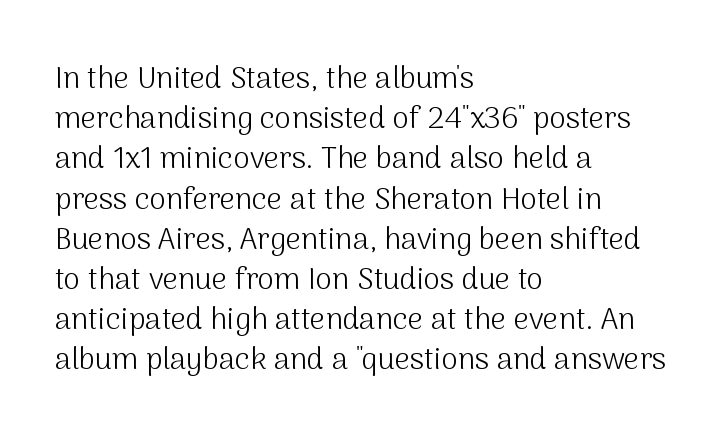
The image shows 30 px light sans-serif type, upright; set left-aligned, normal line spacing (1.34x), normal letter spacing, not underlined; medium stroke contrast and a medium x-height.
